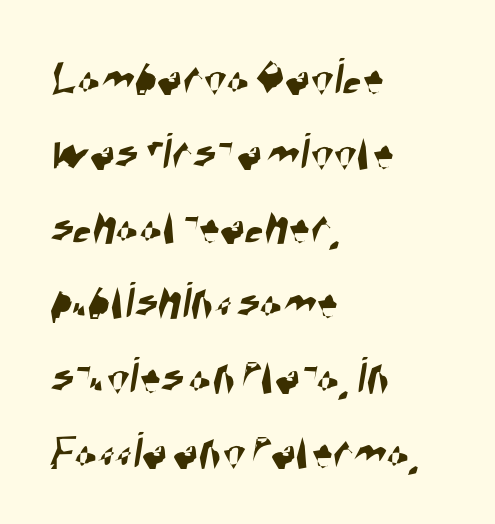
The image shows 53 px condensed sans-serif type; set left-aligned, normal line spacing (1.41x), normal letter spacing, not underlined; high stroke contrast and a large x-height.
